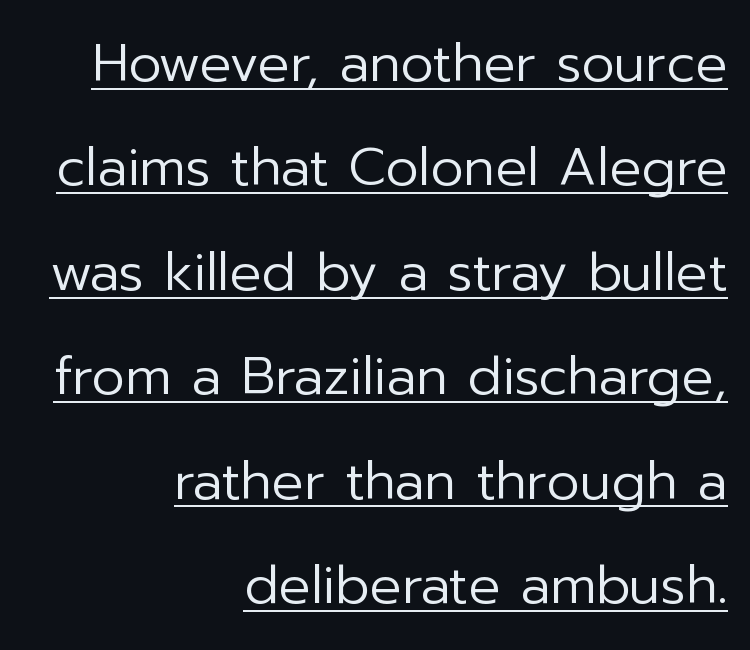
The image shows 53 px regular-weight sans-serif type, upright; set right-aligned, loose line spacing (1.97x), normal letter spacing, underlined; low stroke contrast and a medium x-height.
